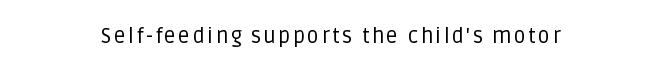
{"italic": "no", "bold": "no", "underline": "no", "align": "center", "glyph_px": 21}
